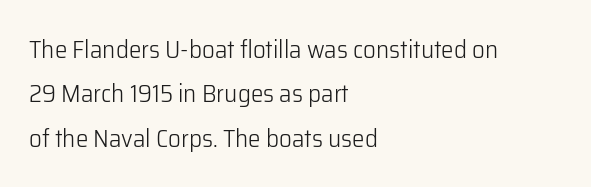
The characters are drawn with everyday or finer stroke widths. The type sits square on the baseline with zero lean. Casual observation: everything's shoved over to the left. The rendering keeps characters at their native spacing.
